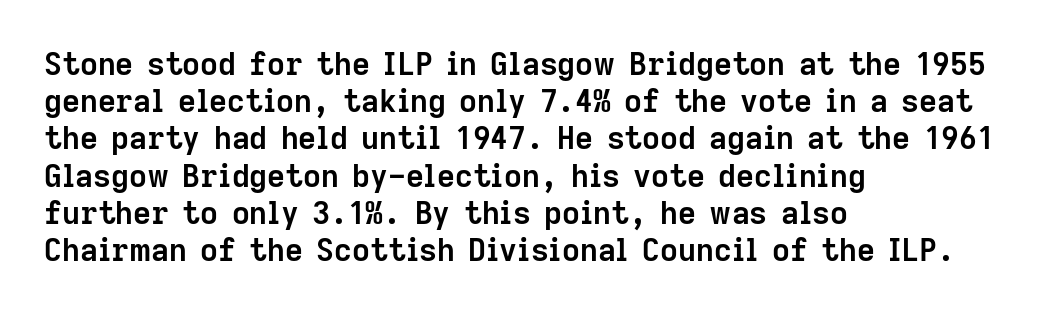
Q: Is the text bold? A: Yes.
Q: Is the text italic (slanted)? A: No, it is upright.
Q: Is the typeface a serif or a sans-serif typeface? A: Sans-serif.
Q: Is the text underlined? A: No.
Q: How is the paragraph aligned? A: Left-aligned.
Q: Is the spacing between letters normal or unusually wide? A: Normal.
Q: Width (condensed, normal, or wide)? A: Normal.
Q: Stroke contrast? A: Low.
Q: x-height? A: Medium.
Q: Monospaced? A: No.
